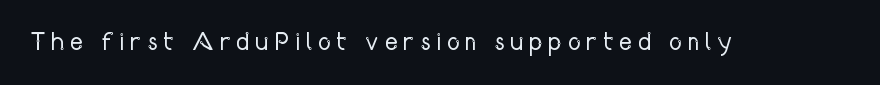
Any mark beneath the type? The region is blank. A light-to-regular cut is what we see here. Does extra space separate the letters? Yes, quite a lot of it. The lettering holds an erect, upright posture throughout.
